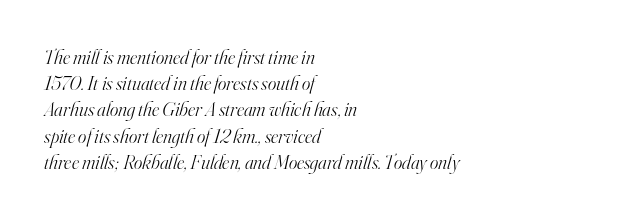
Q: Is the text bold? A: No.
Q: Is the text italic (slanted)? A: Yes, it leans right by about 16 degrees.
Q: Is the text underlined? A: No.
Q: How is the paragraph aligned? A: Left-aligned.
Q: Is the spacing between letters normal or unusually wide? A: Normal.
Q: Is the spacing between lines tight, normal or loose? A: Normal.
